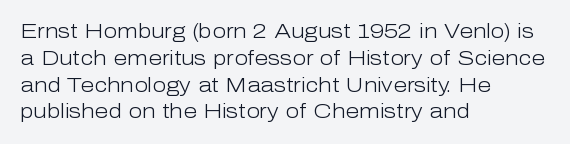
Unlike italic type, these characters show no tilt at all. Honestly, there is no underline to notice here at all. The ragged edge is on the right, which tells us the setting is flush left. Tracking here is standard; glyphs follow each other at the usual distance.
